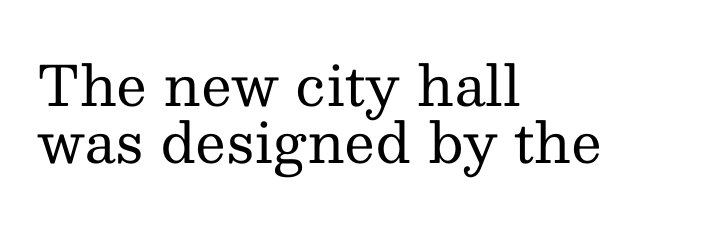
Horizontally, the lines are justified to the leading edge only. The letters look calm and open, with moderate or lighter stems. Has an underline been added? It has not. Is this a fixed-width face? No — the glyphs have proportional, varying widths.
